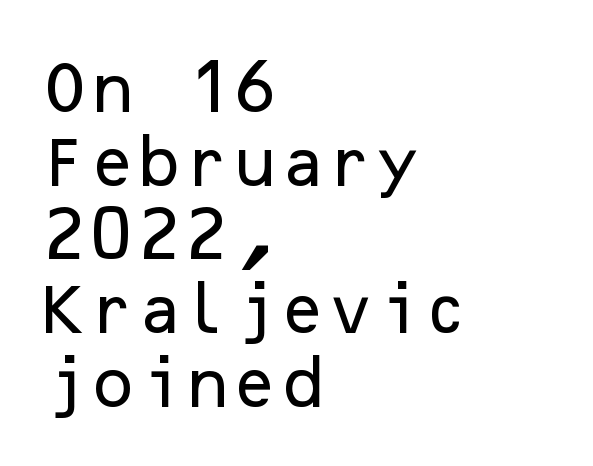
Q: Is the text italic (slanted)? A: No, it is upright.
Q: Is the typeface a serif or a sans-serif typeface? A: Sans-serif.
Q: Is the text underlined? A: No.
Q: How is the paragraph aligned? A: Left-aligned.
Q: Is the spacing between letters normal or unusually wide? A: Normal.
Q: Is the spacing between lines tight, normal or loose? A: Normal.
Q: Width (condensed, normal, or wide)? A: Normal.
Q: Stroke contrast? A: Low.
Q: x-height? A: Medium.
